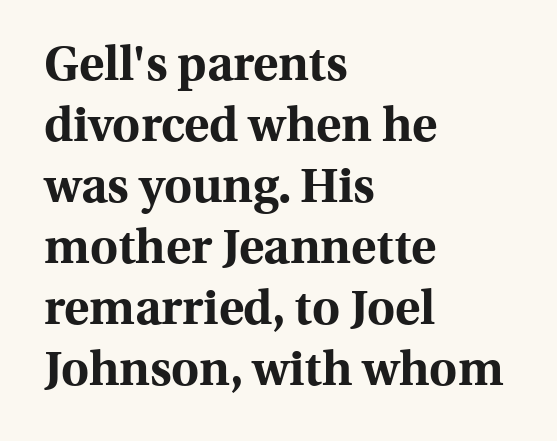
Q: Is the text bold? A: Yes.
Q: Is the text italic (slanted)? A: No, it is upright.
Q: Is the typeface a serif or a sans-serif typeface? A: Serif.
Q: Is the text underlined? A: No.
Q: How is the paragraph aligned? A: Left-aligned.
Q: Is the spacing between letters normal or unusually wide? A: Normal.
Q: Is the spacing between lines tight, normal or loose? A: Normal.
Q: Width (condensed, normal, or wide)? A: Normal.
Q: x-height? A: Medium.
Q: Monospaced? A: No.
